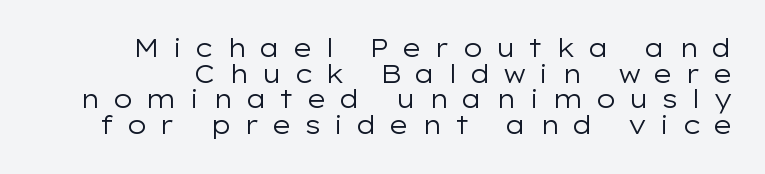
The image shows 25 px text type, upright; set tight line spacing (1.03x), unusually wide letter spacing (+0.47 em), not underlined.
